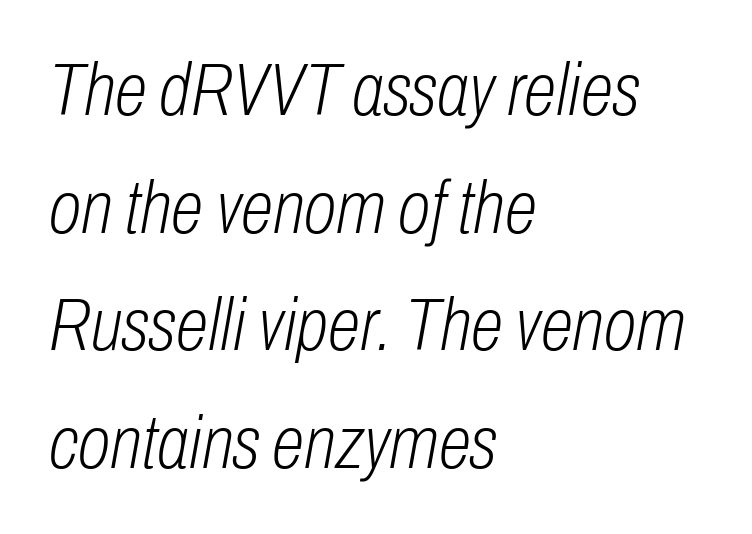
{"italic": "yes", "lean": "right", "slant_degrees": 10, "bold": "no", "weight": "light", "width": "condensed", "stroke_contrast": "low", "x_height": "medium", "monospaced": "no", "underline": "no", "align": "left", "line_spacing": "normal", "line_spacing_ratio": 1.57, "letter_spacing": "normal", "letter_spacing_em": 0.0, "glyph_px": 75}
